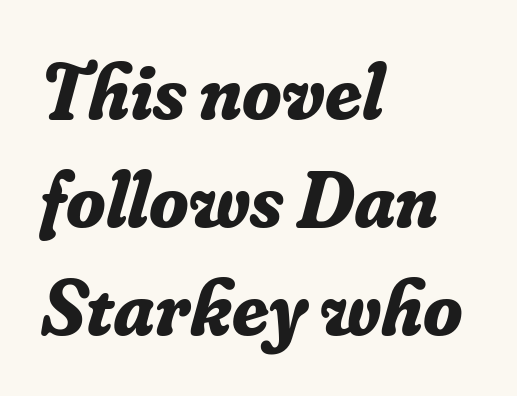
Q: Is the text bold? A: Yes.
Q: Is the text italic (slanted)? A: Yes, it leans right by about 16 degrees.
Q: Is the typeface a serif or a sans-serif typeface? A: Serif.
Q: Is the text underlined? A: No.
Q: How is the paragraph aligned? A: Left-aligned.
Q: Is the spacing between letters normal or unusually wide? A: Normal.
Q: Is the spacing between lines tight, normal or loose? A: Normal.
Q: Width (condensed, normal, or wide)? A: Normal.
Q: Stroke contrast? A: Low.
Q: x-height? A: Small.
Q: Monospaced? A: No.
